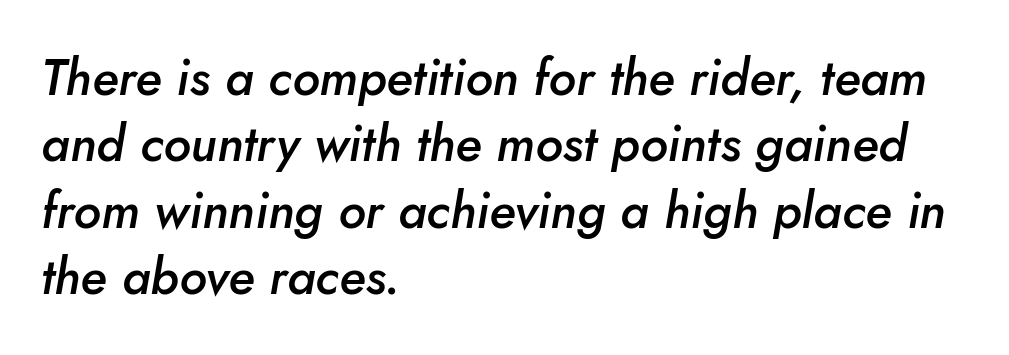
Underlining? Definitely not there. The line-height multiplier appears to be the usual default. The gaps between neighbouring characters are ordinary and unremarkable. A typesetter would mark this as italic. Think of a printed novel: that variable character pitch is what you see here.
